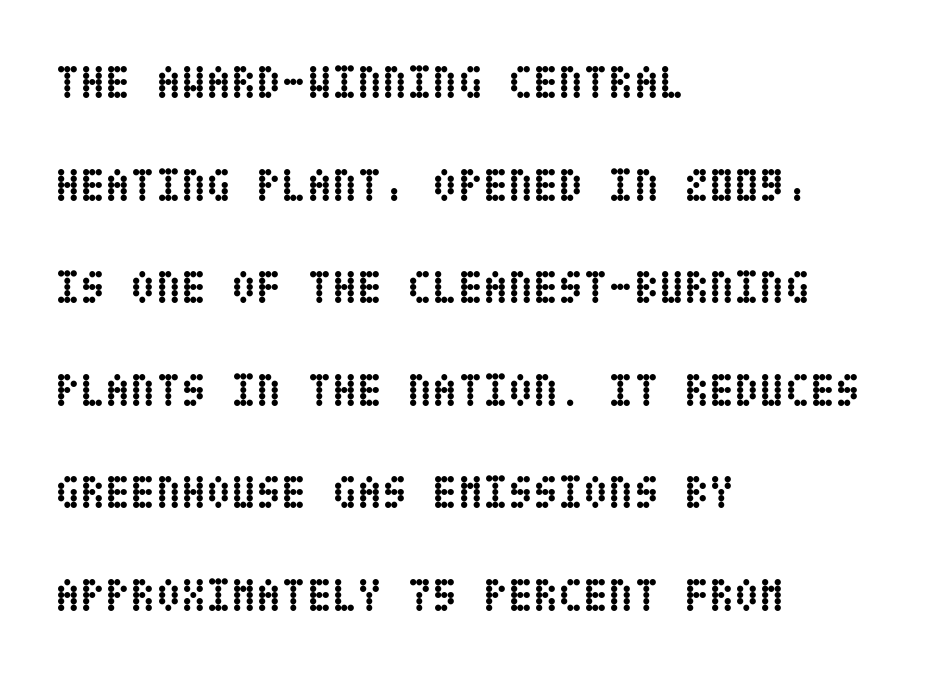
A full-strength bold gives these letters their thick strokes. The baseline area is clear. The vertical gap from one line to the next is large. This is the regular roman posture of the typeface. The gaps between neighbouring characters are ordinary and unremarkable. The ragged edge is on the right, which tells us the setting is flush left.
